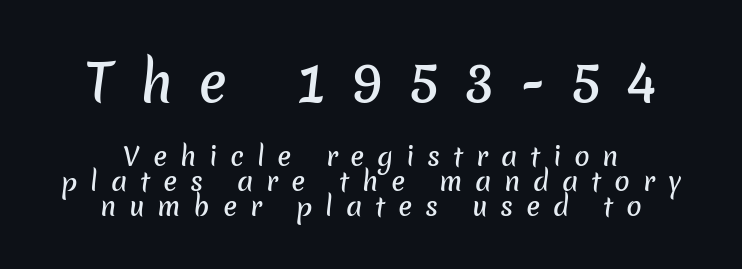
The image shows 53 px sans-serif type; set centered, tight line spacing (0.97x), unusually wide letter spacing (+0.49 em), not underlined; the first (top) block is 2.04x larger; low stroke contrast and a medium x-height.
